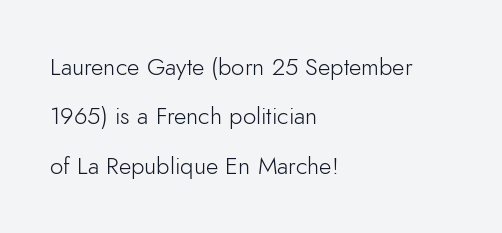
Q: Is the text bold? A: No.
Q: Is the text italic (slanted)? A: No, it is upright.
Q: Is the text underlined? A: No.
Q: How is the paragraph aligned? A: Left-aligned.
Q: Is the spacing between letters normal or unusually wide? A: Normal.
Q: Is the spacing between lines tight, normal or loose? A: Loose.
